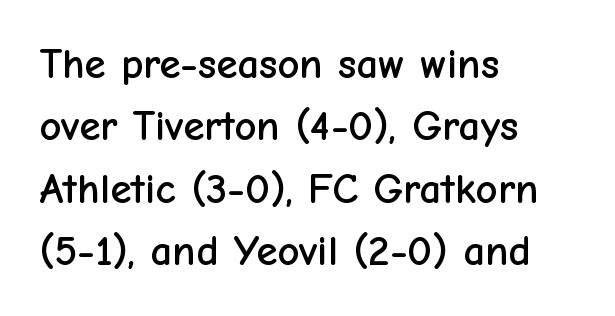
The image shows 43 px sans-serif type, upright; set left-aligned, normal line spacing (1.45x), normal letter spacing, not underlined; low stroke contrast and a medium x-height.
